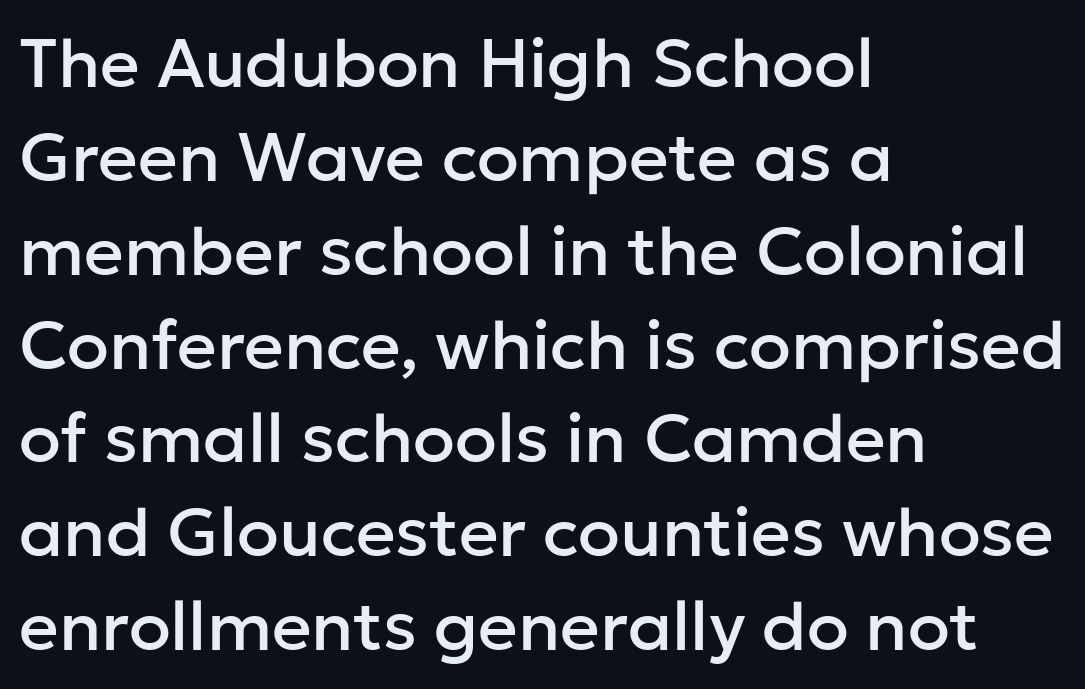
{"serif": "no", "italic": "no", "width": "normal", "stroke_contrast": "low", "x_height": "medium", "monospaced": "no", "underline": "no", "align": "left", "line_spacing": "normal", "line_spacing_ratio": 1.36, "letter_spacing": "normal", "letter_spacing_em": 0.0, "glyph_px": 69}
